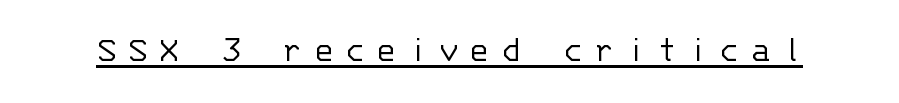
Weight class: somewhere from thin through regular. You could count columns in this text — the font is strictly monospaced. The designer went with a sans here, leaving each stem footless. This sample uses an upright cut, with every glyph sitting square on the baseline.
